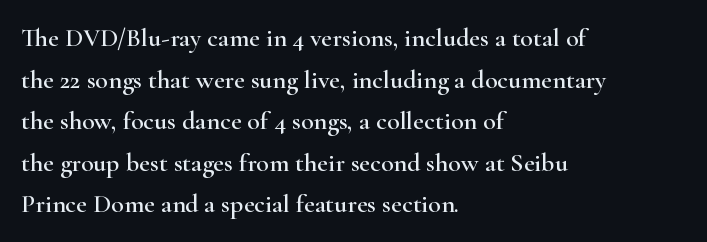
{"italic": "no", "underline": "no", "align": "left", "line_spacing": "normal", "line_spacing_ratio": 1.6, "letter_spacing": "normal", "letter_spacing_em": 0.0, "glyph_px": 26}
